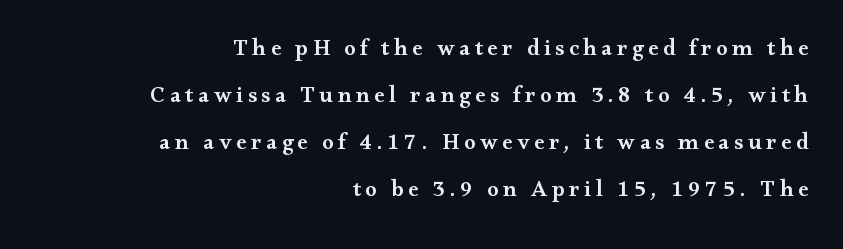
{"italic": "no", "bold": "semi", "underline": "no", "align": "right", "line_spacing": "loose", "line_spacing_ratio": 2.04, "letter_spacing": "wide", "letter_spacing_em": 0.2, "glyph_px": 23}
